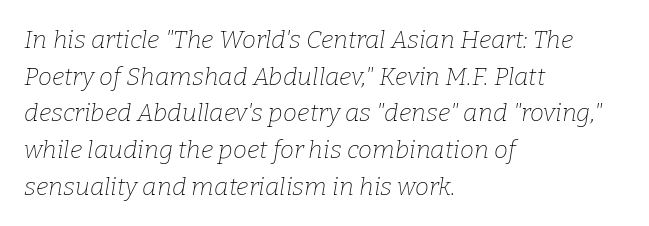
Here the glyphs are tracked normally, forming tight word shapes. Designer's note — italics engaged. The lines are quadded left. Weight class: somewhere from thin through regular.
